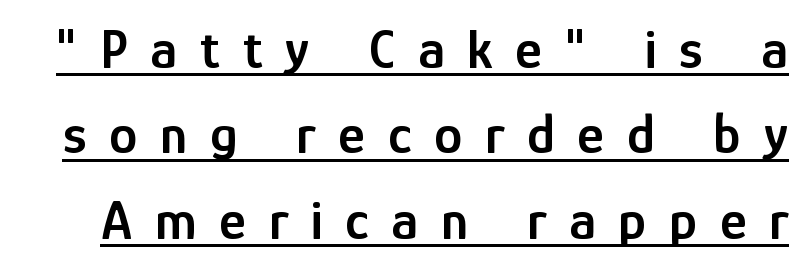
{"serif": "no", "italic": "no", "bold": "semi", "weight": "semibold", "width": "condensed", "stroke_contrast": "low", "x_height": "medium", "monospaced": "no", "underline": "yes", "line_spacing": "normal", "line_spacing_ratio": 1.5, "letter_spacing": "wide", "letter_spacing_em": 0.4, "glyph_px": 57}
